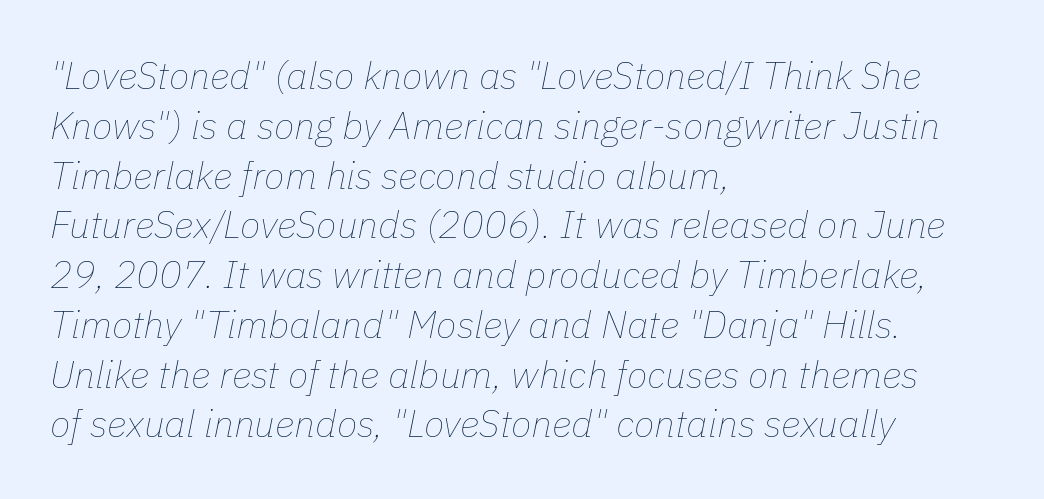
{"italic": "yes", "lean": "right", "slant_degrees": 11, "bold": "no", "weight": "thin", "width": "normal", "stroke_contrast": "low", "x_height": "medium", "monospaced": "no", "underline": "no", "align": "left", "line_spacing": "normal", "line_spacing_ratio": 1.31, "letter_spacing": "normal", "letter_spacing_em": 0.0, "glyph_px": 38}
